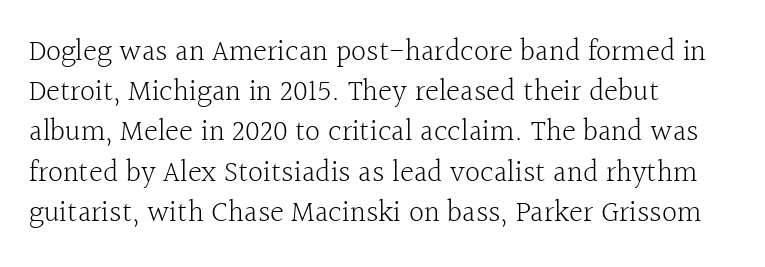
{"serif": "yes", "italic": "no", "bold": "no", "weight": "light", "width": "normal", "x_height": "medium", "monospaced": "no", "underline": "no", "align": "left", "line_spacing": "normal", "line_spacing_ratio": 1.34, "letter_spacing": "normal", "letter_spacing_em": 0.0, "glyph_px": 30}
